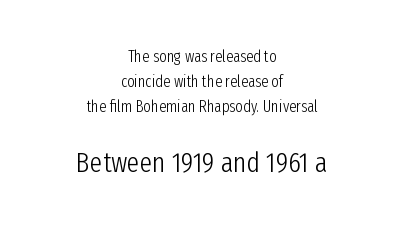
Visually, the bottom section dominates because its glyphs are scaled up. Regarding leading, the lines here are spaced in the standard way. If you folded the block vertically in half, each line would mirror itself in length. Summary of weight: not heavy and not bold.
